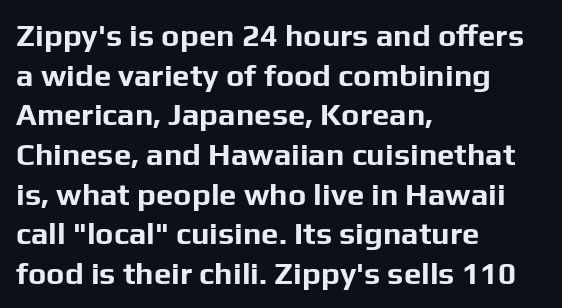
The image shows 31 px bold sans-serif type, upright; set left-aligned, normal line spacing (1.28x), normal letter spacing, not underlined; low stroke contrast and a medium x-height.
